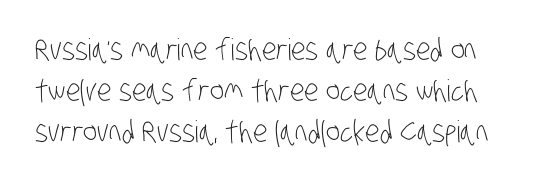
Q: Is the text bold? A: No.
Q: Is the typeface a serif or a sans-serif typeface? A: Sans-serif.
Q: Is the text underlined? A: No.
Q: Is the spacing between letters normal or unusually wide? A: Normal.
Q: Is the spacing between lines tight, normal or loose? A: Normal.
Q: Width (condensed, normal, or wide)? A: Condensed.
Q: Stroke contrast? A: Low.
Q: x-height? A: Large.
Q: Monospaced? A: No.
